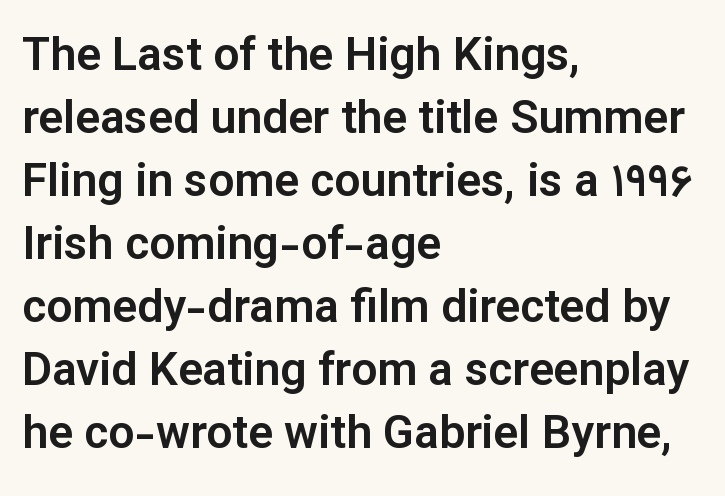
Quick note: underline off. The compositor pushed each line to the left boundary. Vertical strokes here are truly vertical. The face used here is proportionally spaced, like ordinary book or web type. A typesetter would call this leading conventional body-copy spacing.
